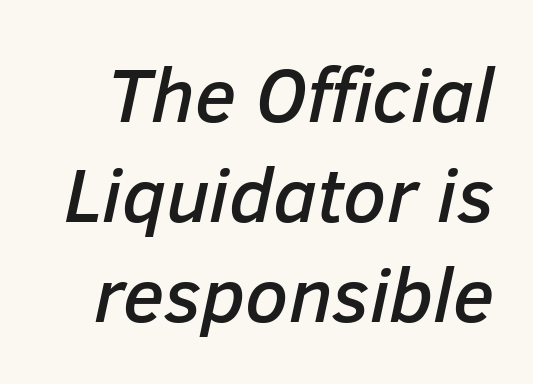
The image shows 77 px text type, italic (leaning right); set normal line spacing (1.3x), normal letter spacing, not underlined; low stroke contrast and a medium x-height.
